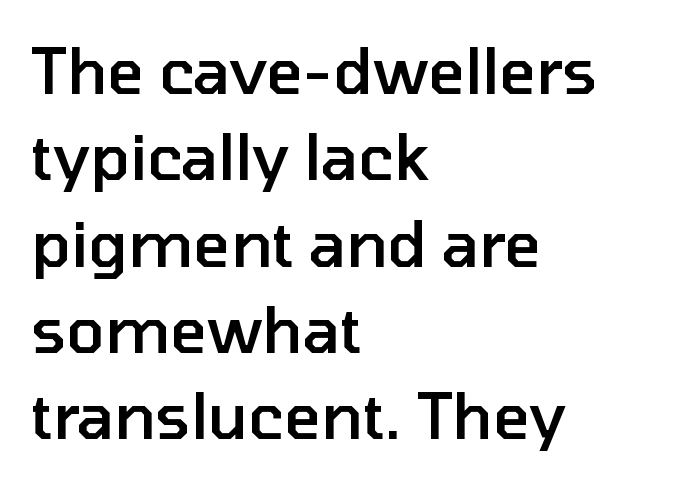
Q: Is the text bold? A: Semi-bold.
Q: Is the text italic (slanted)? A: No, it is upright.
Q: Is the typeface a serif or a sans-serif typeface? A: Sans-serif.
Q: Is the text underlined? A: No.
Q: How is the paragraph aligned? A: Left-aligned.
Q: Is the spacing between letters normal or unusually wide? A: Normal.
Q: Is the spacing between lines tight, normal or loose? A: Normal.
Q: Width (condensed, normal, or wide)? A: Normal.
Q: Stroke contrast? A: Low.
Q: x-height? A: Medium.
Q: Monospaced? A: No.
